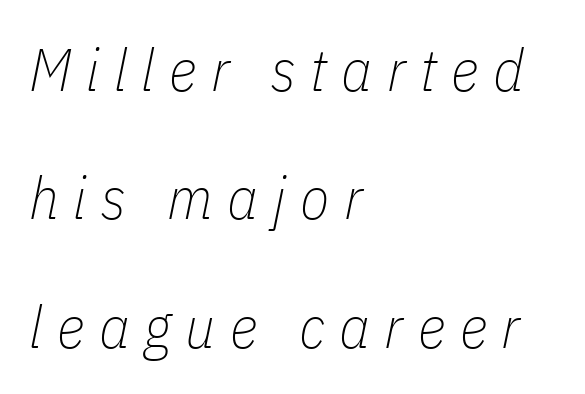
{"italic": "yes", "lean": "right", "slant_degrees": 11, "bold": "no", "weight": "thin", "width": "condensed", "stroke_contrast": "low", "x_height": "medium", "monospaced": "no", "underline": "no", "align": "left", "line_spacing": "loose", "line_spacing_ratio": 2.14, "letter_spacing": "wide", "letter_spacing_em": 0.24, "glyph_px": 60}
